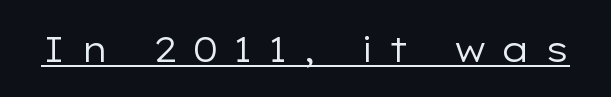
The image shows 36 px regular-weight, wide sans-serif type, upright; set unusually wide letter spacing (+0.41 em), underlined; low stroke contrast and a medium x-height.
